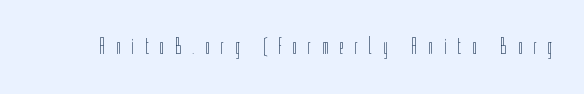
{"italic": "no", "bold": "no", "underline": "no", "letter_spacing": "wide", "letter_spacing_em": 0.44, "glyph_px": 24}
